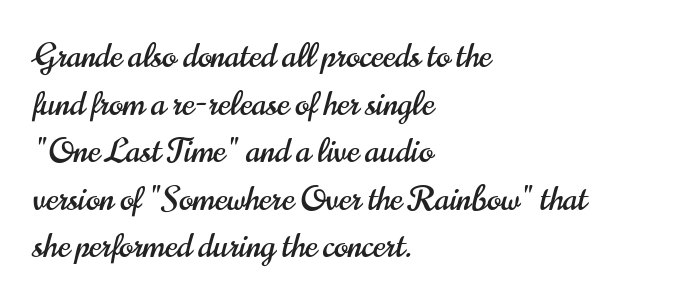
Characters follow at the spacing the type designer built in. Descender tails drop into unmarked territory. These lines sit exactly where default settings would place them. Is this a fixed-width face? No — the glyphs have proportional, varying widths. Unlike a traditional serif, this face leaves its strokes unadorned.
